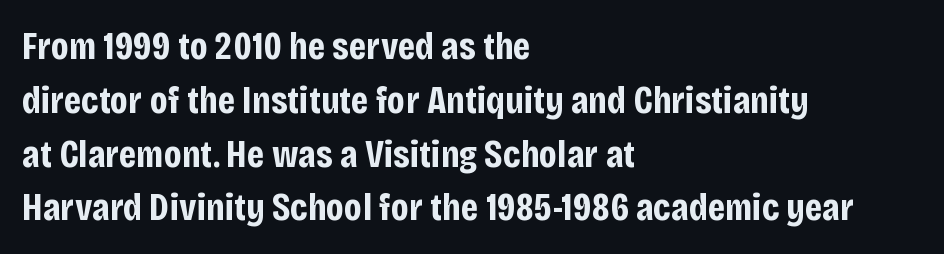
The image shows 39 px bold, condensed sans-serif type, upright; set left-aligned, normal line spacing (1.38x), normal letter spacing, not underlined; low stroke contrast and a large x-height.
